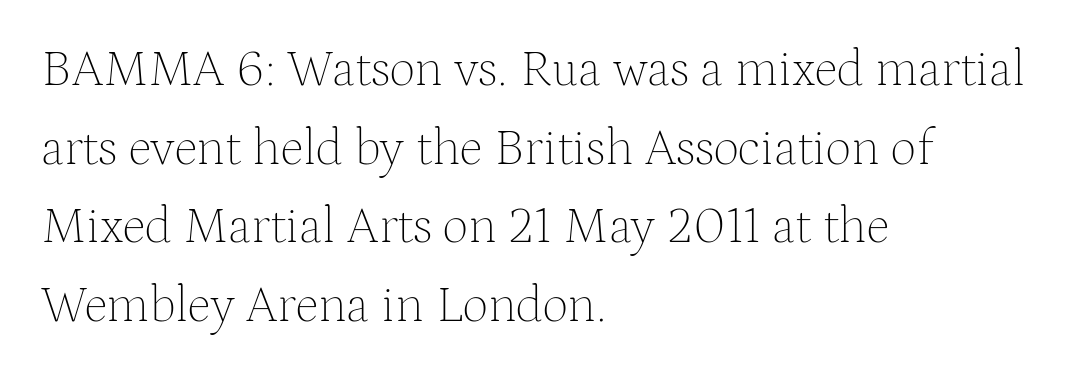
The image shows 51 px thin serif type, upright; set left-aligned, normal line spacing (1.54x), normal letter spacing, not underlined; medium stroke contrast and a medium x-height.
